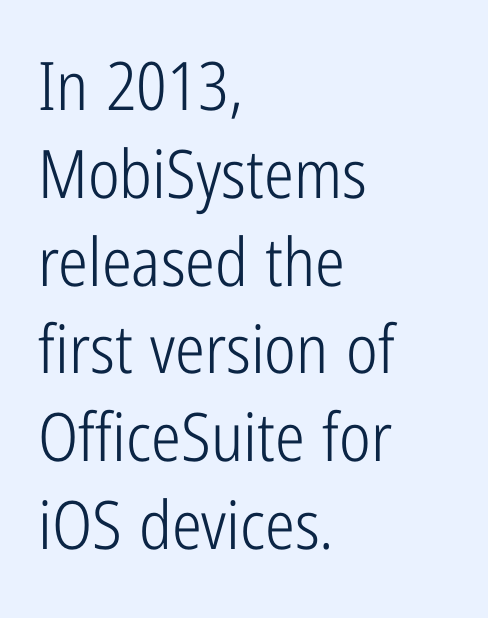
{"serif": "no", "italic": "no", "bold": "no", "weight": "light", "width": "condensed", "stroke_contrast": "low", "x_height": "medium", "monospaced": "no", "underline": "no", "align": "left", "line_spacing": "normal", "line_spacing_ratio": 1.31, "letter_spacing": "normal", "letter_spacing_em": 0.0, "glyph_px": 67}
